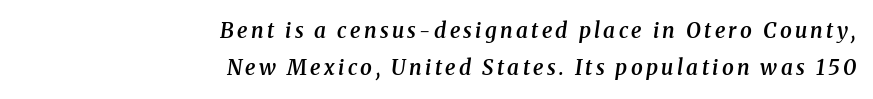
Is the type slanted? Yes — the strokes lean at a clear angle. Plain, unruled lines of type. Moderately thickened strokes mark this as semibold type. This sample is right-justified, so line beginnings fall wherever the words allow.
